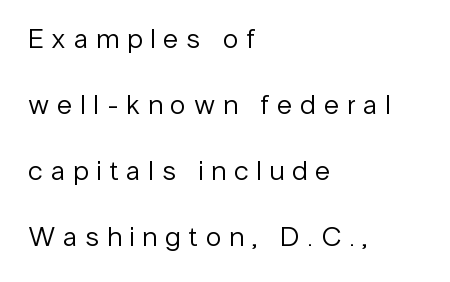
Q: Is the text bold? A: No.
Q: Is the text italic (slanted)? A: No, it is upright.
Q: Is the typeface a serif or a sans-serif typeface? A: Sans-serif.
Q: Is the text underlined? A: No.
Q: How is the paragraph aligned? A: Left-aligned.
Q: Is the spacing between letters normal or unusually wide? A: Unusually wide.
Q: Is the spacing between lines tight, normal or loose? A: Loose.
Q: Width (condensed, normal, or wide)? A: Normal.
Q: Stroke contrast? A: Low.
Q: x-height? A: Medium.
Q: Monospaced? A: No.
